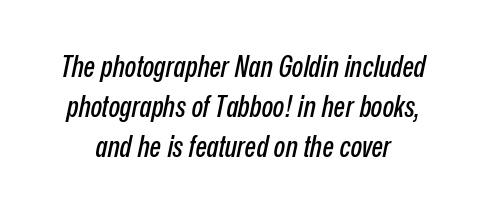
{"italic": "yes", "lean": "right", "slant_degrees": 12, "width": "condensed", "stroke_contrast": "low", "x_height": "medium", "monospaced": "no", "underline": "no", "line_spacing": "normal", "line_spacing_ratio": 1.33, "letter_spacing": "normal", "letter_spacing_em": 0.0, "glyph_px": 30}
